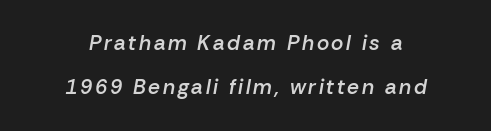
The rendering applies a slant to the glyphs. The passage is arranged like a title page — every line centered. Emphasis by weight is partial: semibold. Plain, unruled lines of type. Summary of vertical rhythm: relaxed, with wide interline spacing.
